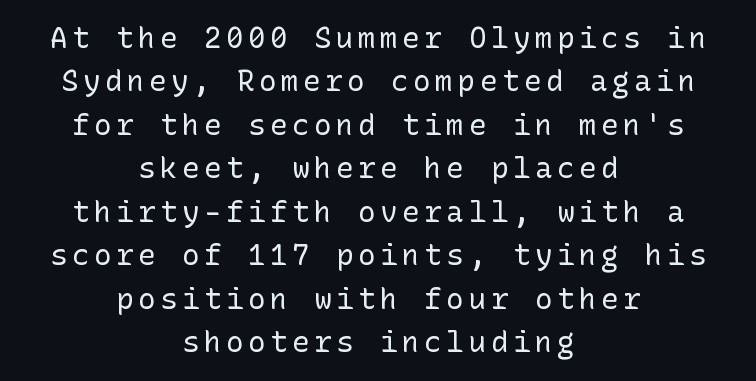
Q: Is the text bold? A: No.
Q: Is the text italic (slanted)? A: No, it is upright.
Q: Is the typeface a serif or a sans-serif typeface? A: Sans-serif.
Q: Is the text underlined? A: No.
Q: How is the paragraph aligned? A: Centered.
Q: Is the spacing between lines tight, normal or loose? A: Normal.
Q: Width (condensed, normal, or wide)? A: Normal.
Q: Stroke contrast? A: Low.
Q: x-height? A: Medium.
